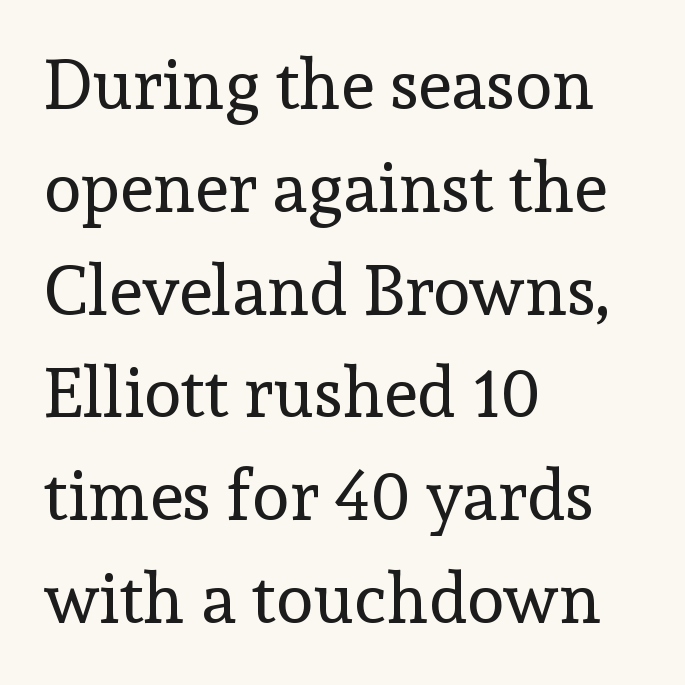
Q: Is the text bold? A: No.
Q: Is the text italic (slanted)? A: No, it is upright.
Q: Is the typeface a serif or a sans-serif typeface? A: Serif.
Q: Is the text underlined? A: No.
Q: How is the paragraph aligned? A: Left-aligned.
Q: Is the spacing between letters normal or unusually wide? A: Normal.
Q: Is the spacing between lines tight, normal or loose? A: Normal.
Q: Width (condensed, normal, or wide)? A: Normal.
Q: x-height? A: Medium.
Q: Monospaced? A: No.
